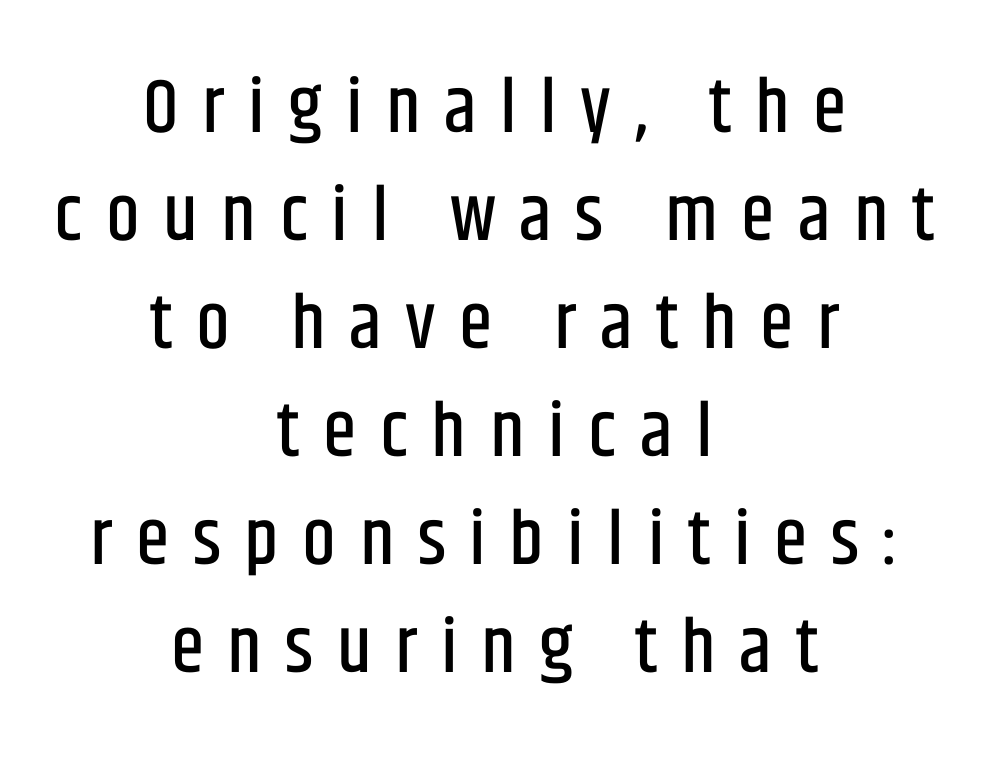
Varying glyph widths throughout — classic text-font behaviour. What's the leading like? Ordinary, nothing unusual. Classification — sans serif. Only glyphs here, with clear space below each row. Short and long lines alike share a common midpoint.
